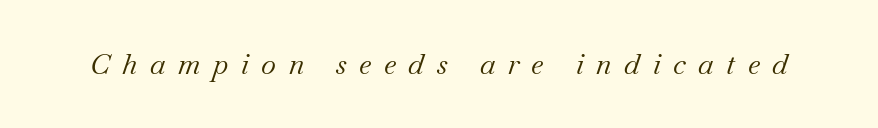
The zone under the glyphs is completely vacant. Between one letter and the next there's a generous, obvious gap. The text was rendered using a seriffed face with decorative stroke endings. The passage shown is typed in a proportional face where columns would drift. Ink coverage per letter is moderate at most. The passage shown leans; its letterforms are oblique.
